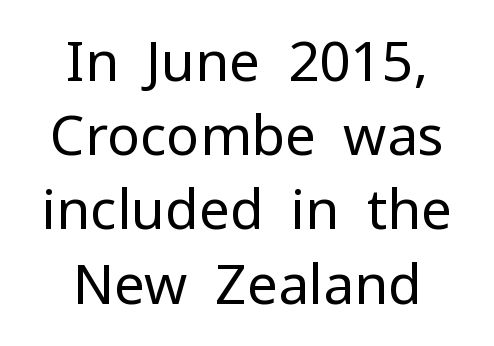
The image shows 55 px regular-weight sans-serif type, upright; set centered, normal line spacing (1.35x), normal letter spacing, not underlined; low stroke contrast and a medium x-height.
